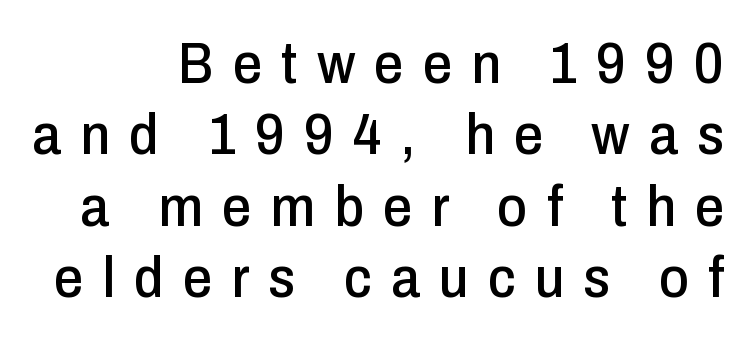
Q: Is the text italic (slanted)? A: No, it is upright.
Q: Is the typeface a serif or a sans-serif typeface? A: Sans-serif.
Q: Is the text underlined? A: No.
Q: How is the paragraph aligned? A: Right-aligned.
Q: Is the spacing between letters normal or unusually wide? A: Unusually wide.
Q: Width (condensed, normal, or wide)? A: Condensed.
Q: Stroke contrast? A: Low.
Q: x-height? A: Medium.
Q: Monospaced? A: No.
